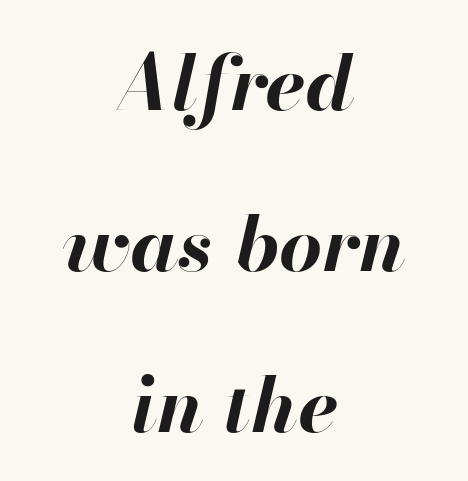
The image shows 76 px bold type, italic (leaning right); set centered, loose line spacing (2.12x), normal letter spacing, not underlined; high stroke contrast and a small x-height.
